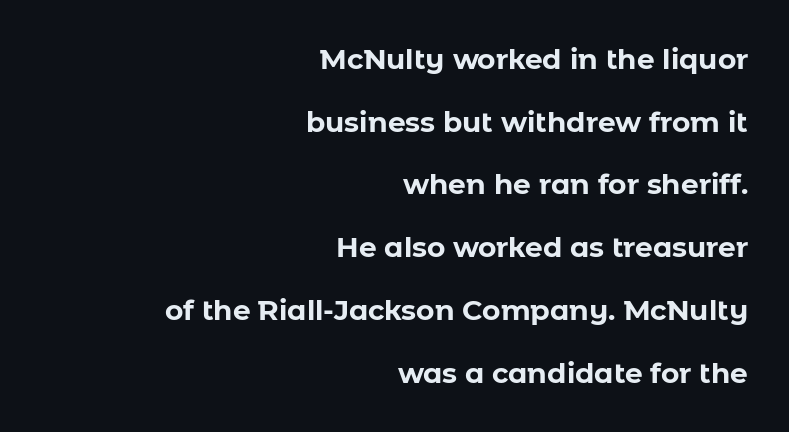
The image shows 28 px bold sans-serif type, upright; set right-aligned, loose line spacing (2.24x), normal letter spacing, not underlined; low stroke contrast and a medium x-height.
